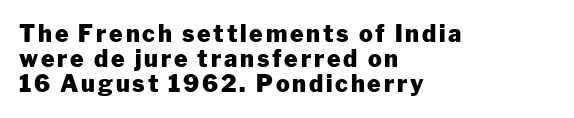
The image shows 23 px bold type, upright; set left-aligned, tight line spacing (1.09x), not underlined.
